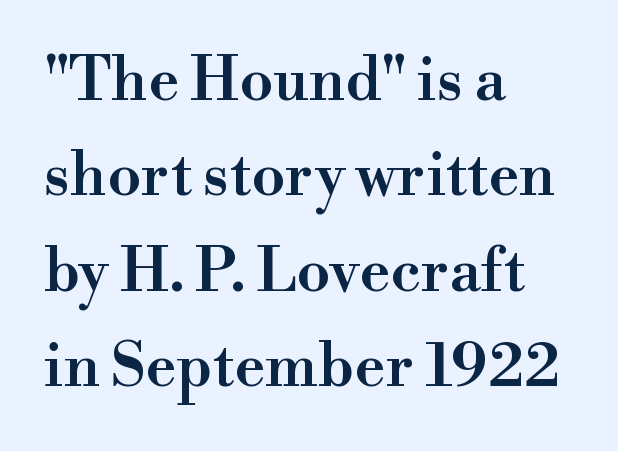
How would I describe the line gaps? Plain and ordinary. Here the glyphs are tracked normally, forming tight word shapes. This sample uses a serif face. A typesetter would mark this as roman, not italic.
